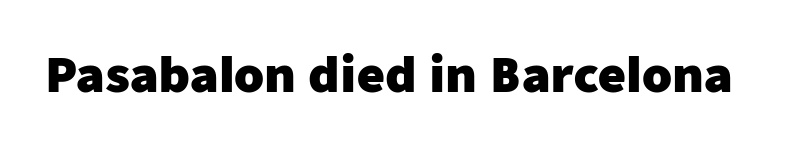
{"serif": "no", "italic": "no", "bold": "yes", "weight": "heavy", "width": "normal", "stroke_contrast": "low", "x_height": "medium", "monospaced": "no", "underline": "no", "letter_spacing": "normal", "letter_spacing_em": 0.0, "glyph_px": 48}
